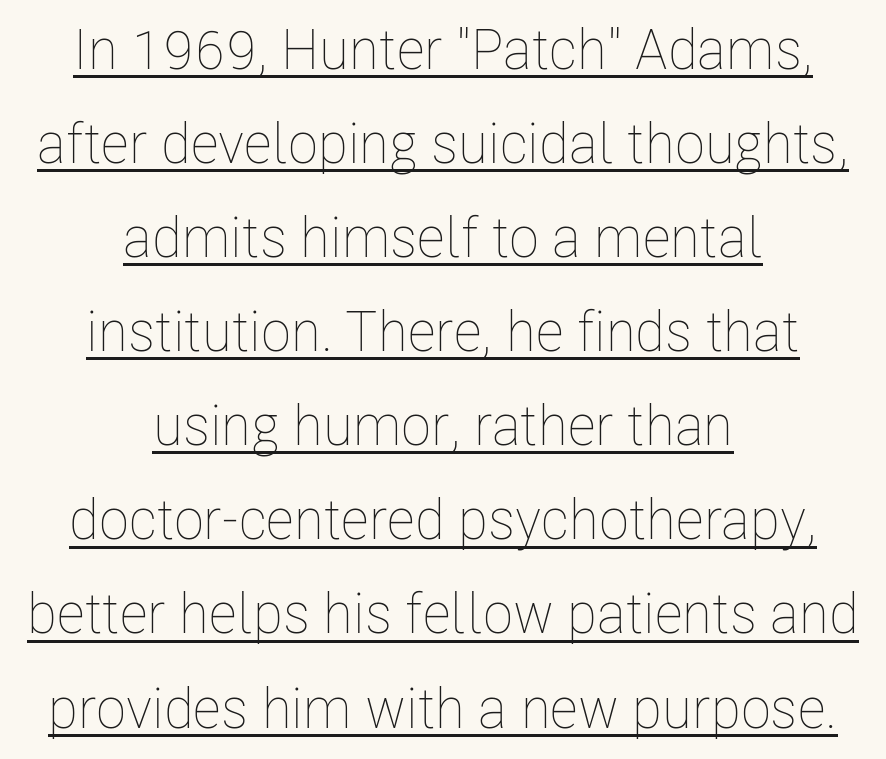
Q: Is the text bold? A: No.
Q: Is the text italic (slanted)? A: No, it is upright.
Q: Is the text underlined? A: Yes.
Q: How is the paragraph aligned? A: Centered.
Q: Is the spacing between letters normal or unusually wide? A: Normal.
Q: Is the spacing between lines tight, normal or loose? A: Normal.
Q: Width (condensed, normal, or wide)? A: Condensed.
Q: Stroke contrast? A: Low.
Q: x-height? A: Medium.
Q: Monospaced? A: No.
